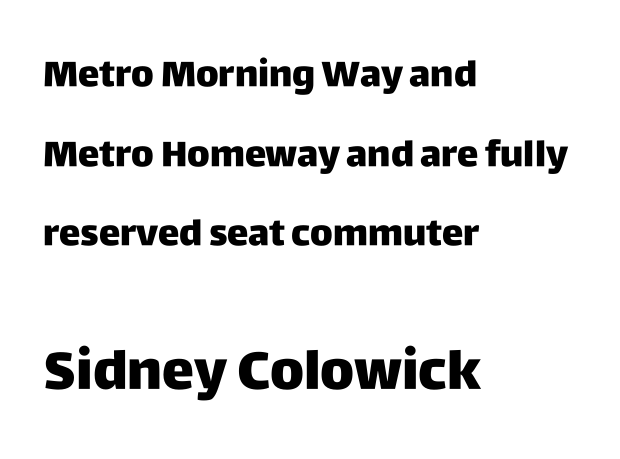
Q: Is the text italic (slanted)? A: No, it is upright.
Q: Is the typeface a serif or a sans-serif typeface? A: Sans-serif.
Q: Is the text underlined? A: No.
Q: How is the paragraph aligned? A: Left-aligned.
Q: Is the spacing between letters normal or unusually wide? A: Normal.
Q: Is the spacing between lines tight, normal or loose? A: Loose.
Q: Which block of text is set in a larger size, the first (top) or the second (bottom)? A: The second (bottom) one.
Q: Width (condensed, normal, or wide)? A: Normal.
Q: Stroke contrast? A: Low.
Q: x-height? A: Large.
Q: Monospaced? A: No.
